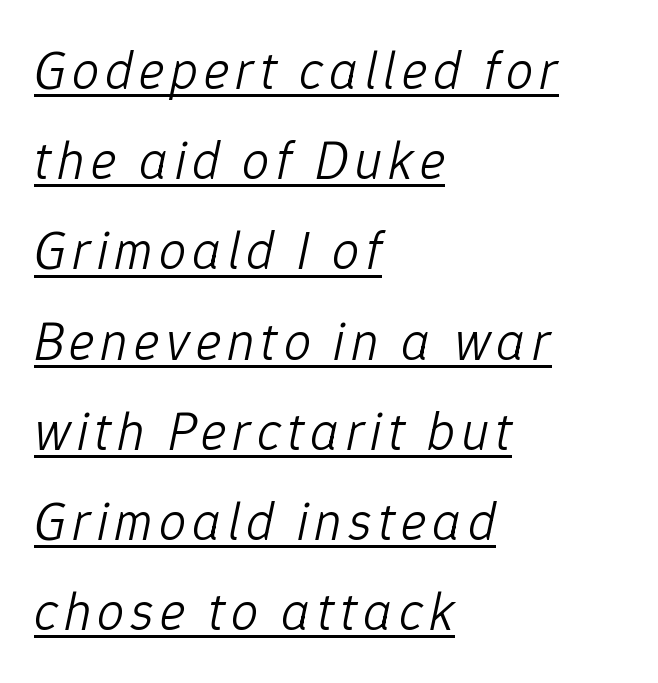
{"italic": "yes", "lean": "right", "slant_degrees": 12, "bold": "no", "weight": "light", "width": "normal", "stroke_contrast": "low", "x_height": "medium", "monospaced": "no", "underline": "yes", "align": "left", "line_spacing": "normal", "line_spacing_ratio": 1.67, "glyph_px": 54}
